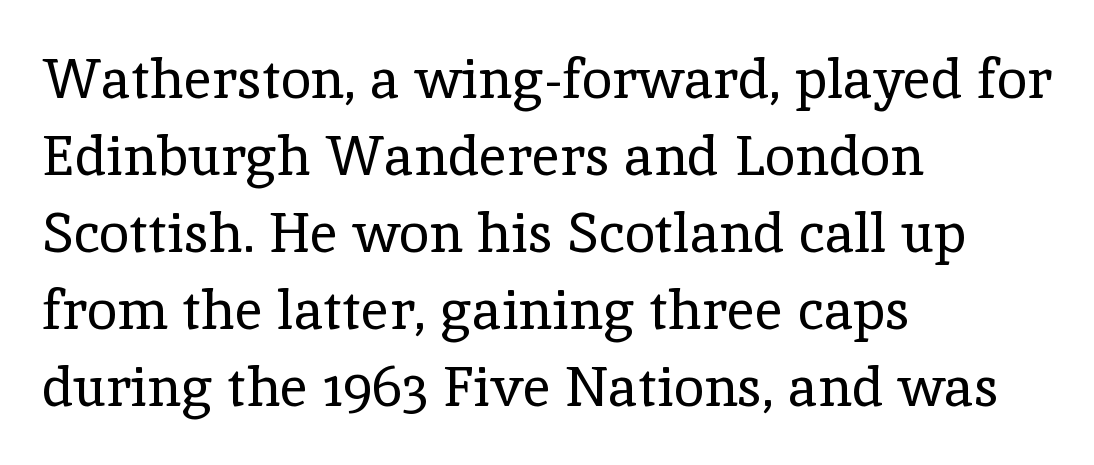
Q: Is the text bold? A: No.
Q: Is the text italic (slanted)? A: No, it is upright.
Q: Is the typeface a serif or a sans-serif typeface? A: Serif.
Q: Is the text underlined? A: No.
Q: How is the paragraph aligned? A: Left-aligned.
Q: Is the spacing between letters normal or unusually wide? A: Normal.
Q: Is the spacing between lines tight, normal or loose? A: Normal.
Q: Width (condensed, normal, or wide)? A: Normal.
Q: x-height? A: Medium.
Q: Monospaced? A: No.
